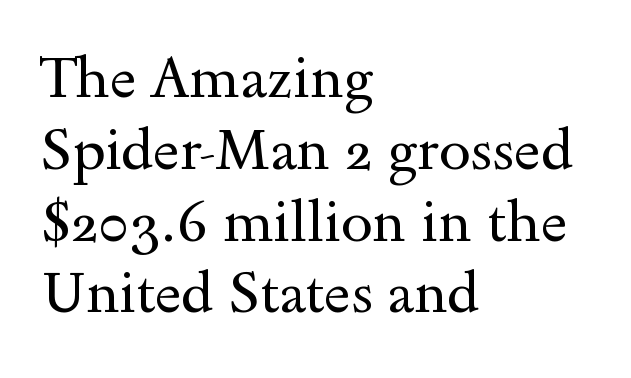
{"serif": "yes", "italic": "no", "bold": "no", "weight": "regular", "width": "wide", "x_height": "small", "monospaced": "no", "underline": "no", "align": "left", "line_spacing": "normal", "line_spacing_ratio": 1.26, "letter_spacing": "normal", "letter_spacing_em": 0.0, "glyph_px": 57}
